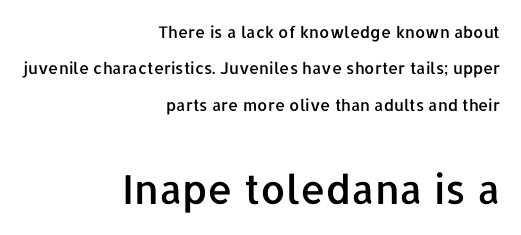
{"serif": "no", "italic": "no", "width": "normal", "stroke_contrast": "low", "x_height": "medium", "monospaced": "no", "underline": "no", "align": "right", "line_spacing": "loose", "line_spacing_ratio": 2.27, "letter_spacing": "normal", "letter_spacing_em": 0.0, "larger_block": "second", "size_ratio": 2.5, "glyph_px": 40}
